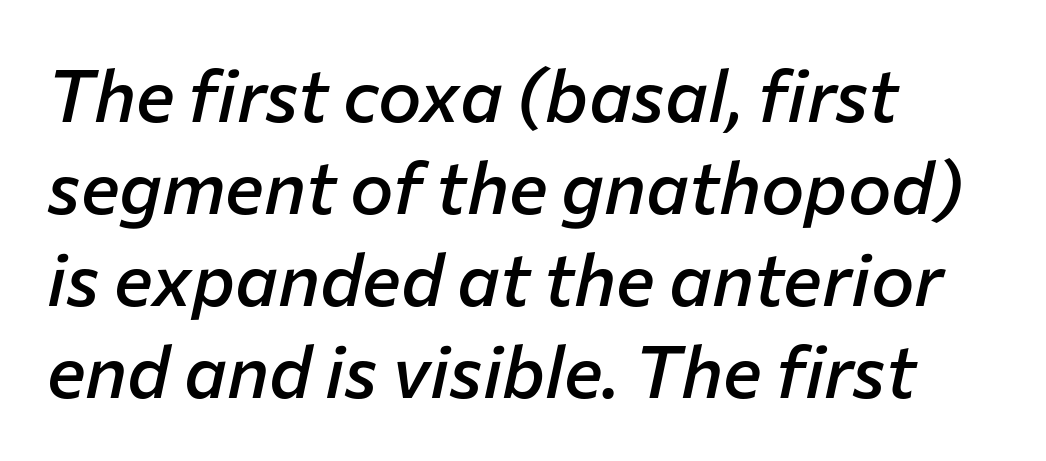
The letters advance in unequal steps, a hallmark of proportional type. Bare-footed words on every line. Italic: yes, the glyphs are oblique. The rendering uses a semibold face; strokes are thickened but not to full bold.
